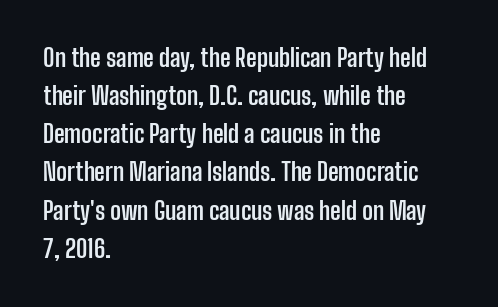
Any mark beneath the type? The region is blank. The letters stand upright; this is a roman face. The type is set solid horizontally, with unmodified tracking. Which margin do the lines hug? The left one — the right edge is uneven. The rendering uses a bold face; every stroke is thick and dark.
